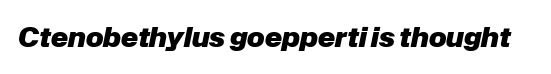
Q: Is the text bold? A: Yes.
Q: Is the text italic (slanted)? A: Yes, it leans right by about 12 degrees.
Q: Is the text underlined? A: No.
Q: Is the spacing between letters normal or unusually wide? A: Normal.
